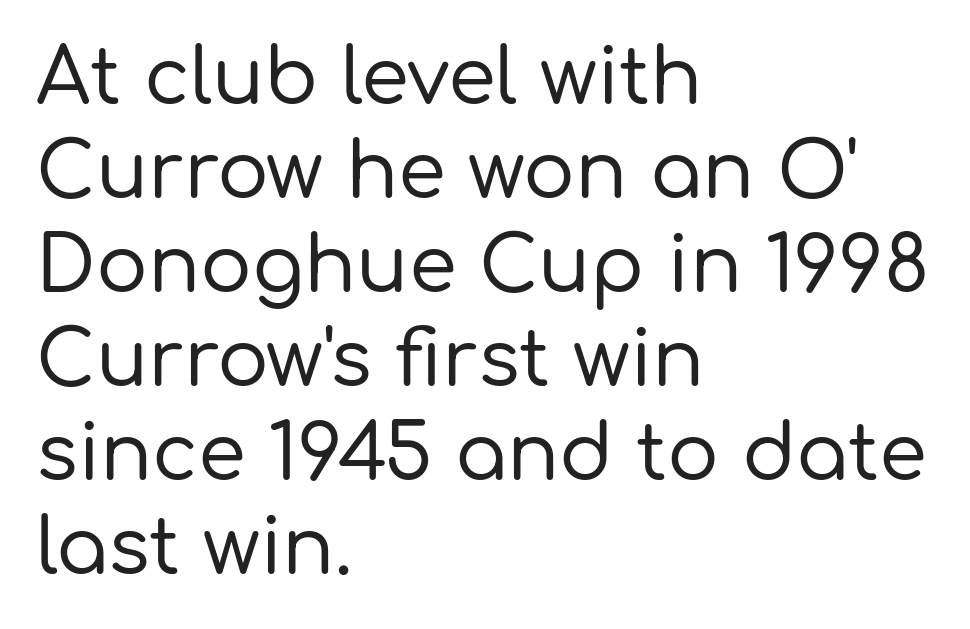
Here the designer chose a conventional face with non-uniform glyph widths. Italic: no, the glyphs are upright roman. Casual observation: everything's shoved over to the left. Anything drawn beneath the words? Only blank space. What stands out about the letter spacing? Nothing — it is the standard amount.
